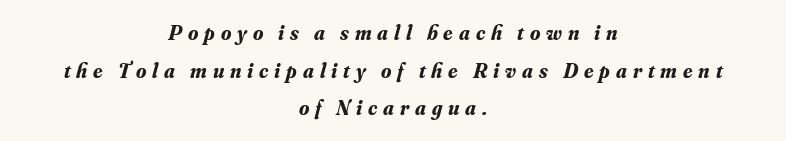
The image shows 21 px bold type, italic (leaning right); set centered, line spacing 1.79x, unusually wide letter spacing (+0.28 em), not underlined.
